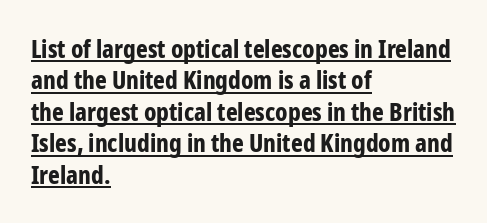
The passage shown is emphatically bold. Check the space under the baseline: a stroke is drawn there. One-word summary of the alignment: left. The type sits square on the baseline with zero lean.
